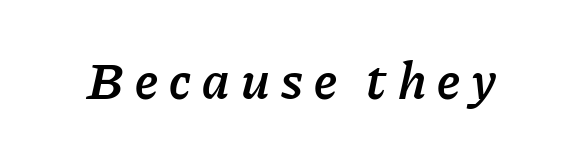
{"italic": "yes", "lean": "right", "slant_degrees": 11, "bold": "semi", "weight": "semibold", "width": "normal", "stroke_contrast": "low", "x_height": "medium", "monospaced": "no", "underline": "no", "letter_spacing": "wide", "letter_spacing_em": 0.21, "glyph_px": 53}
